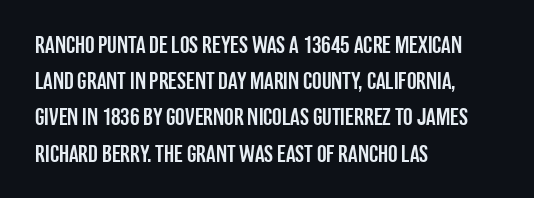
Leading: standard. Ascenders rise straight up at ninety degrees. Nobody drew a line under any word here. Here the glyphs are tracked normally, forming tight word shapes. All the whitespace from short lines collects on the right.
